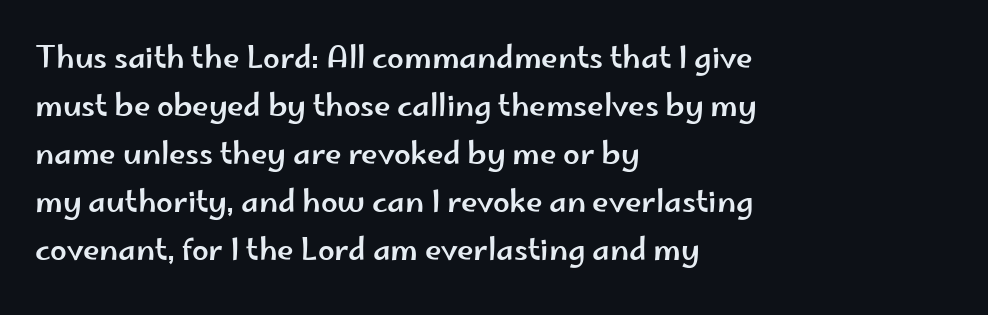
{"serif": "no", "italic": "no", "width": "wide", "stroke_contrast": "low", "x_height": "small", "monospaced": "no", "underline": "no", "align": "left", "line_spacing": "normal", "line_spacing_ratio": 1.6, "letter_spacing": "normal", "letter_spacing_em": 0.0, "glyph_px": 30}
